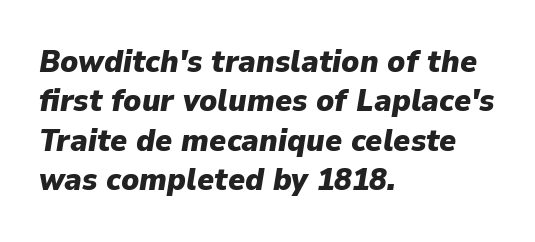
The image shows 32 px heavy type, italic (leaning right); set left-aligned, line spacing 1.23x, normal letter spacing, not underlined; low stroke contrast and a medium x-height.
